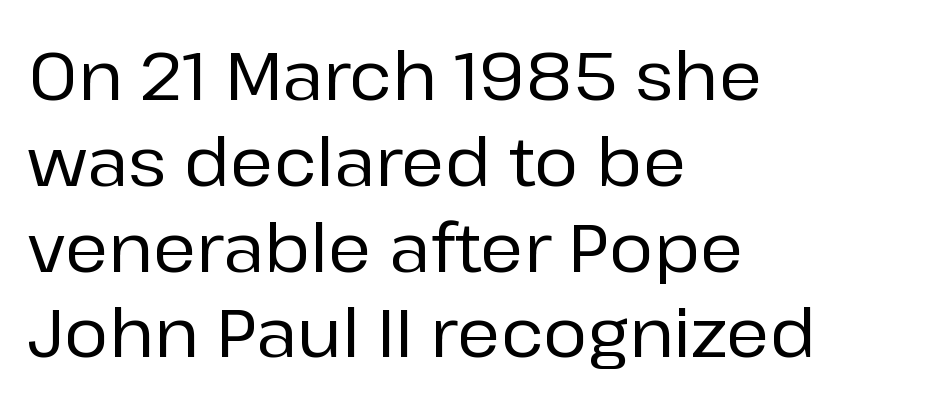
{"serif": "no", "italic": "no", "width": "normal", "stroke_contrast": "low", "x_height": "medium", "monospaced": "no", "underline": "no", "align": "left", "line_spacing": "normal", "line_spacing_ratio": 1.28, "letter_spacing": "normal", "letter_spacing_em": 0.0, "glyph_px": 67}
